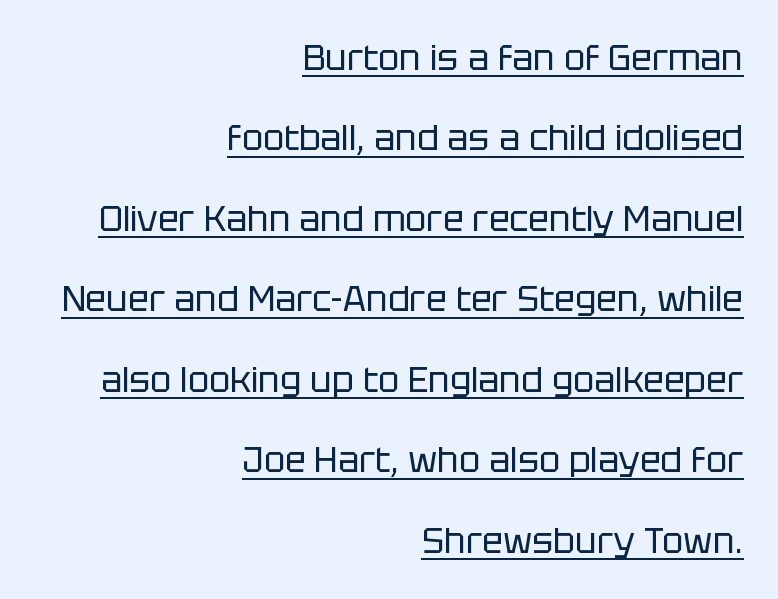
The image shows 35 px regular-weight sans-serif type, upright; set right-aligned, loose line spacing (2.3x), normal letter spacing, underlined; low stroke contrast and a large x-height.
